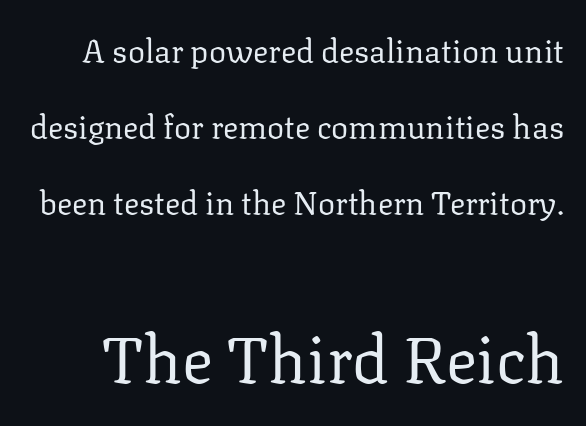
Q: Is the text bold? A: No.
Q: Is the text italic (slanted)? A: No, it is upright.
Q: Is the typeface a serif or a sans-serif typeface? A: Serif.
Q: Is the text underlined? A: No.
Q: Is the spacing between letters normal or unusually wide? A: Normal.
Q: Is the spacing between lines tight, normal or loose? A: Loose.
Q: Which block of text is set in a larger size, the first (top) or the second (bottom)? A: The second (bottom) one.
Q: Width (condensed, normal, or wide)? A: Normal.
Q: Stroke contrast? A: Low.
Q: x-height? A: Medium.
Q: Monospaced? A: No.
